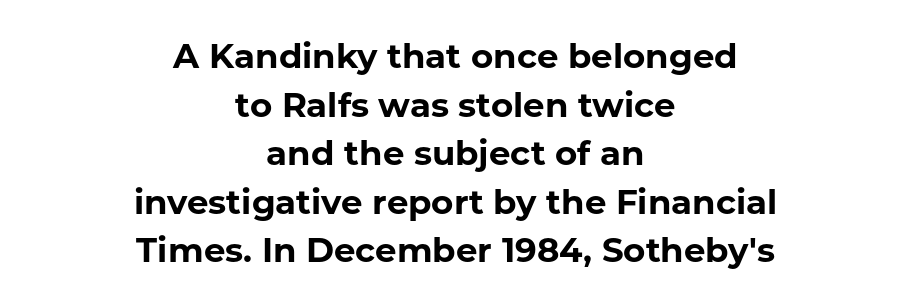
The image shows 34 px bold sans-serif type, upright; set centered, normal line spacing (1.43x), normal letter spacing, not underlined; low stroke contrast and a medium x-height.
